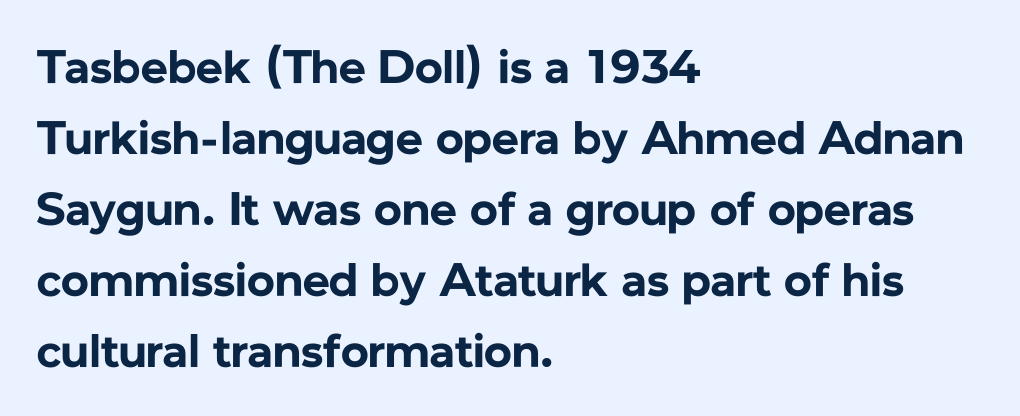
Every stem runs plumb, perpendicular to the baseline. Standard letterfit; no display-style spreading of the glyphs. The characters display no serif detailing; their extremities are plain. Whoever set this chose a conventional vertical rhythm. Think of a printed novel: that variable character pitch is what you see here.
